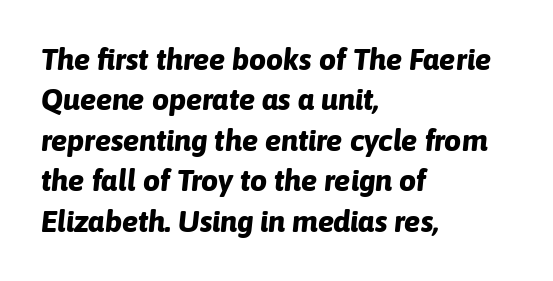
{"italic": "yes", "lean": "right", "slant_degrees": 6, "bold": "yes", "weight": "bold", "width": "normal", "stroke_contrast": "low", "x_height": "medium", "monospaced": "no", "underline": "no", "align": "left", "line_spacing": "normal", "line_spacing_ratio": 1.35, "letter_spacing": "normal", "letter_spacing_em": 0.0, "glyph_px": 30}
